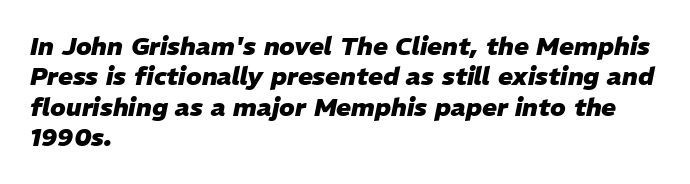
The foot of each line stays bare and open. The typesetting leans heavy: a genuine bold. A classic flush-left, rag-right setting is used for this passage. Style check: oblique.
